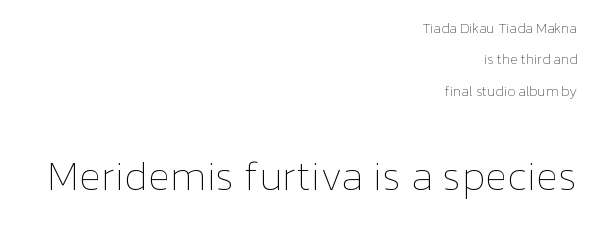
{"italic": "no", "bold": "no", "weight": "thin", "width": "normal", "stroke_contrast": "low", "x_height": "medium", "monospaced": "no", "underline": "no", "align": "right", "line_spacing": "loose", "line_spacing_ratio": 2.25, "letter_spacing": "normal", "letter_spacing_em": 0.0, "larger_block": "second", "size_ratio": 2.93, "glyph_px": 41}
